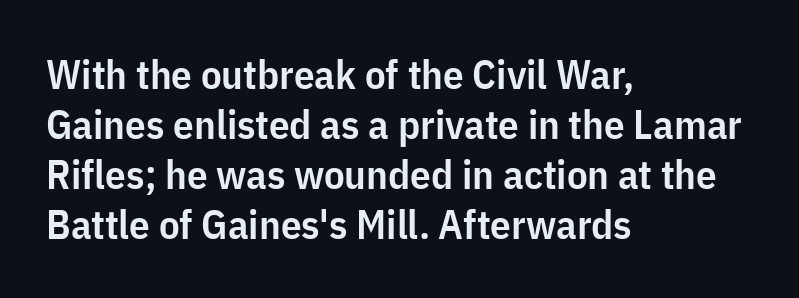
The image shows 41 px semibold, condensed sans-serif type, upright; set left-aligned, line spacing 1.22x, normal letter spacing, not underlined; low stroke contrast and a medium x-height.
